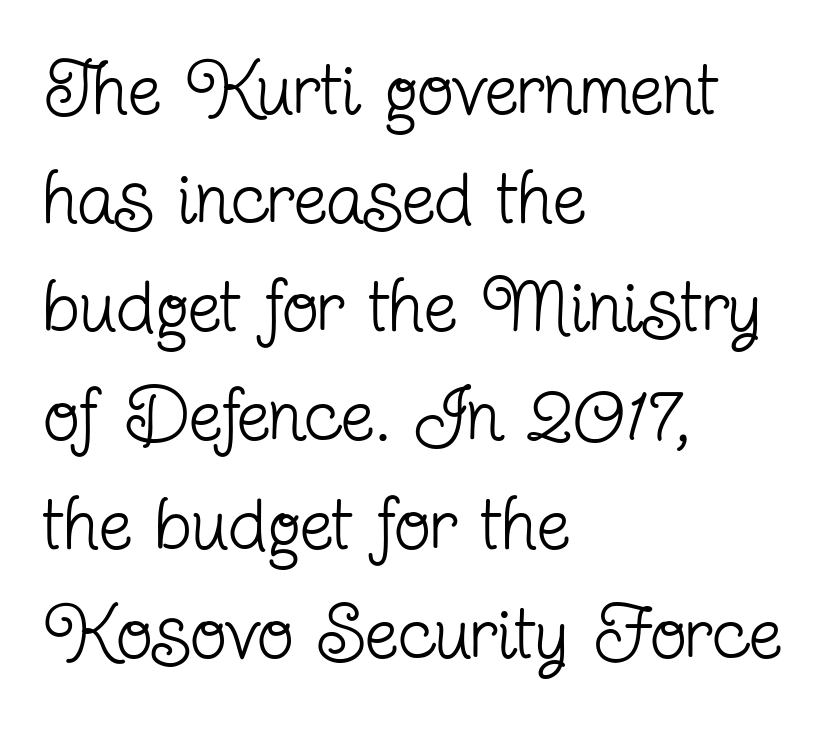
The image shows 75 px regular-weight, condensed serif type, upright; set left-aligned, normal line spacing (1.45x), normal letter spacing, not underlined; low stroke contrast and a medium x-height.
